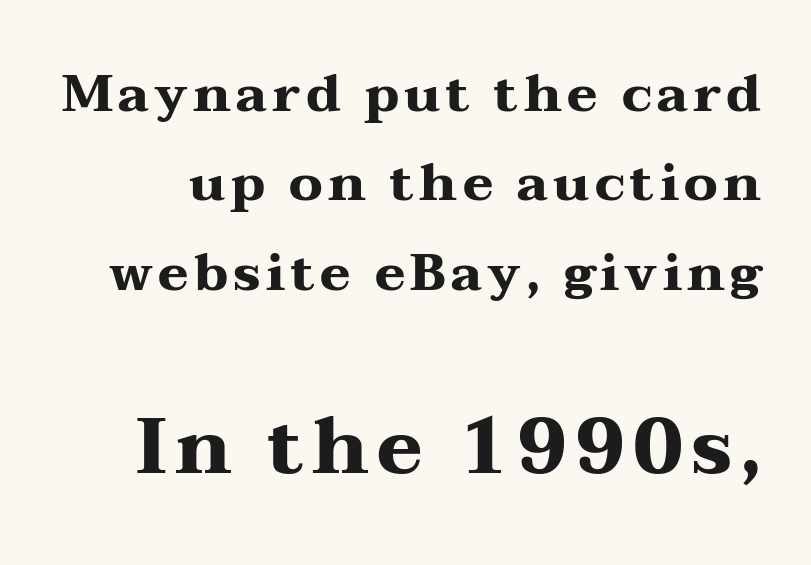
Q: Is the text bold? A: Yes.
Q: Is the text italic (slanted)? A: No, it is upright.
Q: Is the typeface a serif or a sans-serif typeface? A: Serif.
Q: Is the text underlined? A: No.
Q: Which block of text is set in a larger size, the first (top) or the second (bottom)? A: The second (bottom) one.
Q: Width (condensed, normal, or wide)? A: Wide.
Q: Stroke contrast? A: Medium.
Q: x-height? A: Medium.
Q: Monospaced? A: No.
